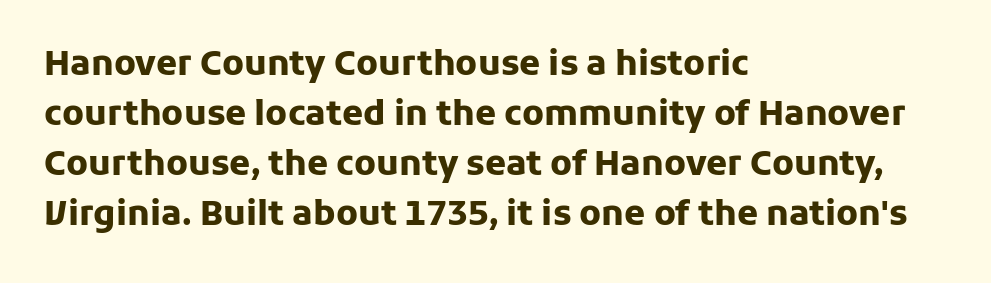
Q: Is the text bold? A: Yes.
Q: Is the text italic (slanted)? A: No, it is upright.
Q: Is the typeface a serif or a sans-serif typeface? A: Sans-serif.
Q: Is the text underlined? A: No.
Q: How is the paragraph aligned? A: Left-aligned.
Q: Is the spacing between letters normal or unusually wide? A: Normal.
Q: Is the spacing between lines tight, normal or loose? A: Normal.
Q: Width (condensed, normal, or wide)? A: Normal.
Q: Stroke contrast? A: Low.
Q: x-height? A: Medium.
Q: Monospaced? A: No.
